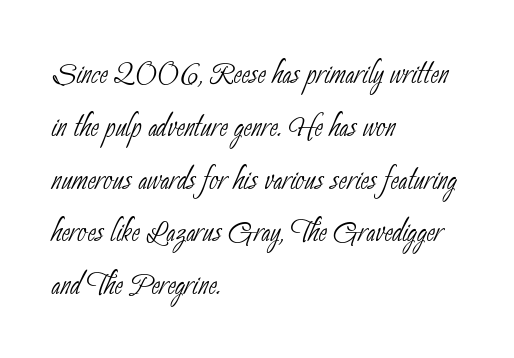
{"serif": "no", "bold": "no", "weight": "thin", "width": "condensed", "stroke_contrast": "low", "x_height": "small", "monospaced": "no", "underline": "no", "align": "left", "line_spacing": "normal", "line_spacing_ratio": 1.32, "letter_spacing": "normal", "letter_spacing_em": 0.0, "glyph_px": 40}
